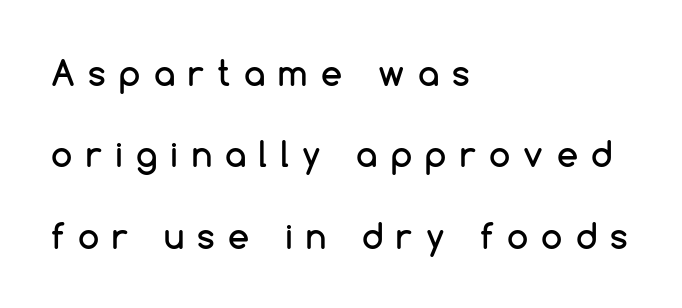
A roman cut, with each character standing at attention. The typesetter chose a ragged-right arrangement here. Is this a fixed-width face? No — the glyphs have proportional, varying widths. The font family rendered here belongs to the sans-serif group.
